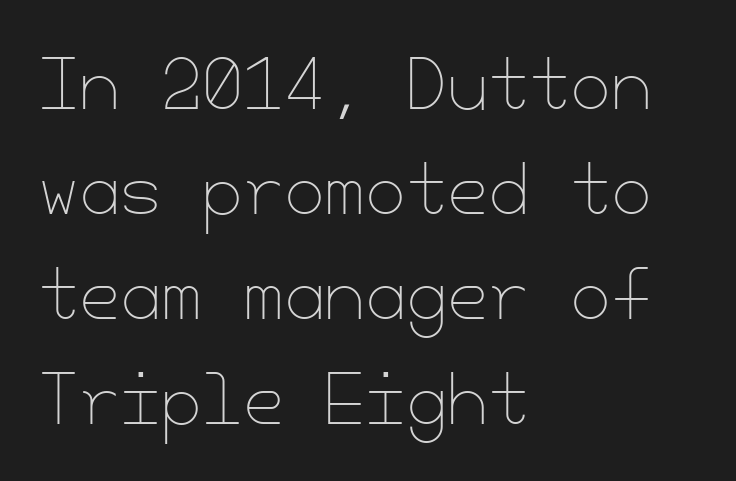
{"italic": "no", "bold": "no", "weight": "thin", "width": "normal", "stroke_contrast": "low", "x_height": "small", "underline": "no", "align": "left", "line_spacing": "normal", "line_spacing_ratio": 1.59, "letter_spacing": "normal", "letter_spacing_em": 0.0, "glyph_px": 66}
